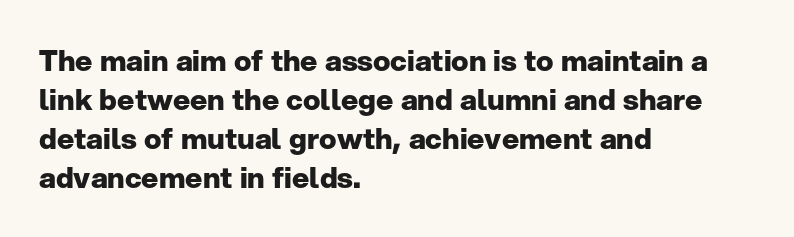
The image shows 29 px heavy sans-serif type, upright; set left-aligned, normal line spacing (1.34x), normal letter spacing, not underlined; low stroke contrast and a medium x-height.
